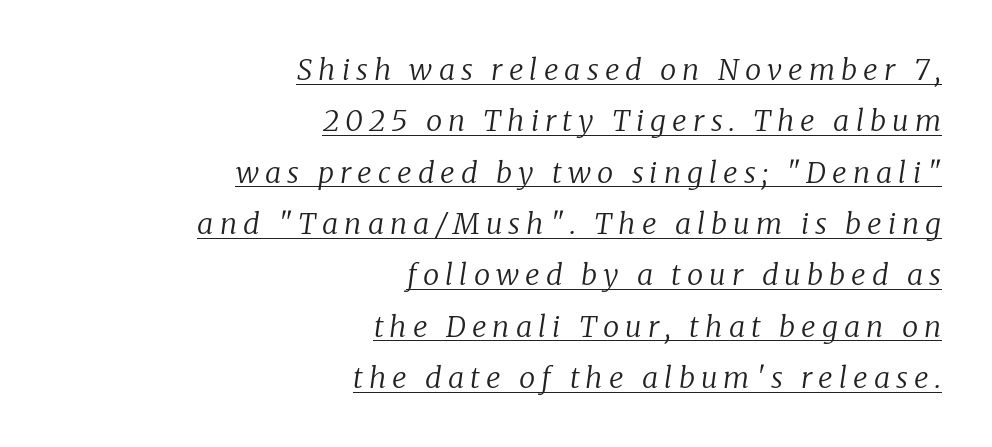
{"serif": "yes", "italic": "yes", "lean": "right", "slant_degrees": 8, "bold": "no", "weight": "regular", "width": "normal", "stroke_contrast": "low", "x_height": "medium", "monospaced": "no", "underline": "yes", "align": "right", "line_spacing_ratio": 1.77, "letter_spacing": "wide", "letter_spacing_em": 0.21, "glyph_px": 29}
